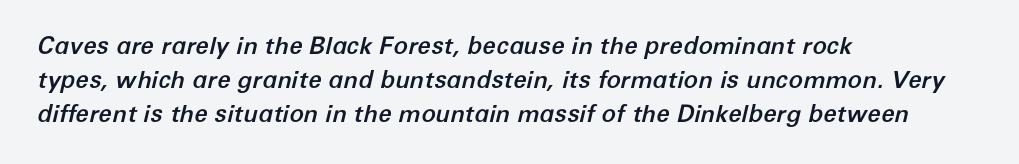
Q: Is the text italic (slanted)? A: Yes, it leans right by about 12 degrees.
Q: Is the text underlined? A: No.
Q: How is the paragraph aligned? A: Left-aligned.
Q: Is the spacing between letters normal or unusually wide? A: Normal.
Q: Is the spacing between lines tight, normal or loose? A: Normal.
